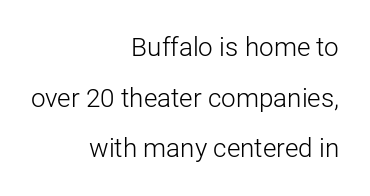
Q: Is the text bold? A: No.
Q: Is the text italic (slanted)? A: No, it is upright.
Q: Is the text underlined? A: No.
Q: How is the paragraph aligned? A: Right-aligned.
Q: Is the spacing between letters normal or unusually wide? A: Normal.
Q: Is the spacing between lines tight, normal or loose? A: Loose.
